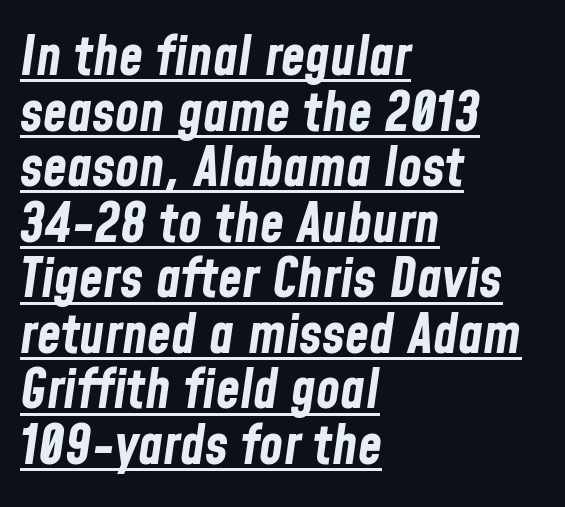
The image shows 55 px bold, condensed type, italic (leaning right); set left-aligned, tight line spacing (1.01x), normal letter spacing, underlined; low stroke contrast and a medium x-height.
